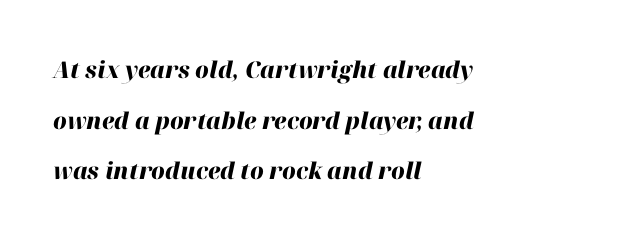
Q: Is the text bold? A: Yes.
Q: Is the text italic (slanted)? A: Yes, it leans right by about 12 degrees.
Q: Is the text underlined? A: No.
Q: How is the paragraph aligned? A: Left-aligned.
Q: Is the spacing between letters normal or unusually wide? A: Normal.
Q: Is the spacing between lines tight, normal or loose? A: Loose.
